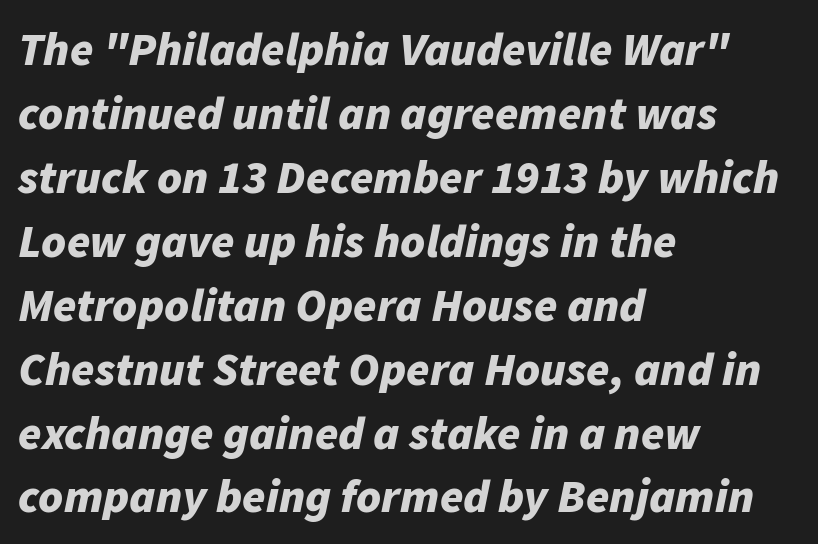
Characters are canted at an angle relative to the baseline's perpendicular. These lines sit exactly where default settings would place them. The lines are quadded left. Do the characters align in a grid? No, the font is proportional.
